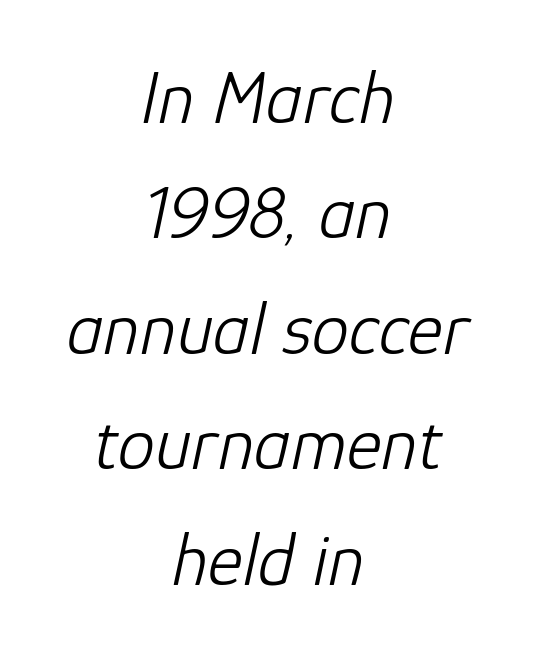
{"italic": "yes", "lean": "right", "slant_degrees": 12, "bold": "no", "weight": "light", "width": "normal", "stroke_contrast": "low", "x_height": "medium", "monospaced": "no", "underline": "no", "align": "center", "line_spacing": "normal", "line_spacing_ratio": 1.54, "letter_spacing": "normal", "letter_spacing_em": 0.0, "glyph_px": 75}
